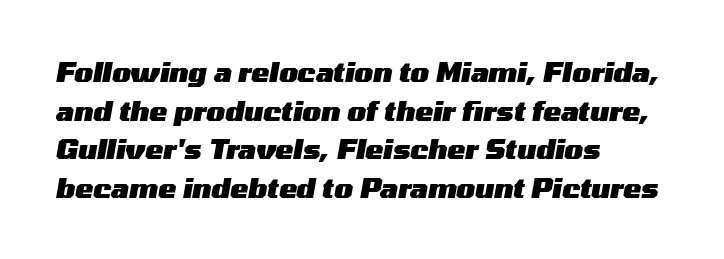
Q: Is the text bold? A: Yes.
Q: Is the text italic (slanted)? A: Yes, it leans right by about 10 degrees.
Q: Is the text underlined? A: No.
Q: How is the paragraph aligned? A: Left-aligned.
Q: Is the spacing between letters normal or unusually wide? A: Normal.
Q: Is the spacing between lines tight, normal or loose? A: Normal.
